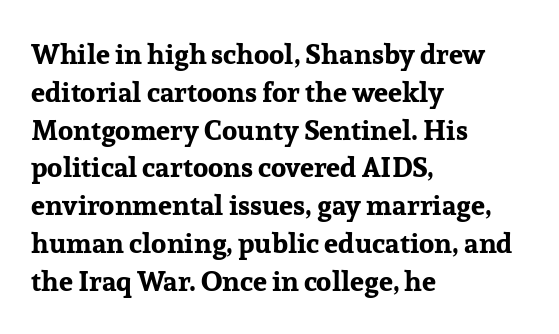
Characters remain perfectly vertical along every line. A typesetter would call this proportional, since set widths differ per character. A normal amount of white space separates one row of letters from the next. Type without underlining. You can tell from the footed stems that serif type was used.
